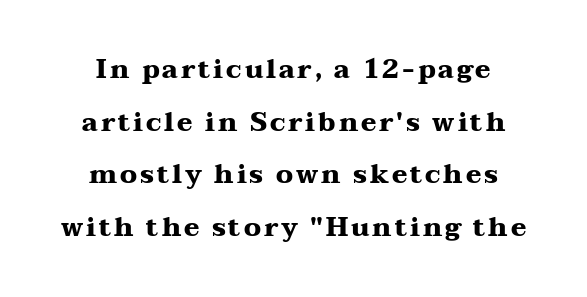
These lines are centered, leaving both edges ragged. Whoever set this chose breathing room over compactness in the vertical rhythm. The typography opts for an upright posture over an oblique one. Weight: bold. Type without underlining.
